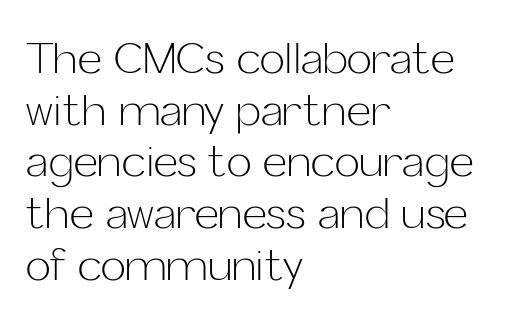
{"serif": "no", "italic": "no", "bold": "no", "weight": "light", "width": "normal", "stroke_contrast": "low", "x_height": "medium", "monospaced": "no", "underline": "no", "align": "left", "line_spacing_ratio": 1.23, "letter_spacing": "normal", "letter_spacing_em": 0.0, "glyph_px": 42}
